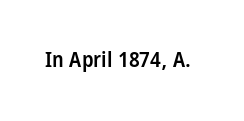
There is no visible air inserted between adjacent glyphs. The characters look somewhat weighty, a semibold short of true bold. Check the space under the baseline: it is left empty. Ascenders rise straight up at ninety degrees.
